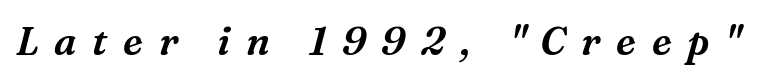
Q: Is the text italic (slanted)? A: Yes, it leans right by about 16 degrees.
Q: Is the typeface a serif or a sans-serif typeface? A: Serif.
Q: Is the text underlined? A: No.
Q: Is the spacing between letters normal or unusually wide? A: Unusually wide.
Q: Width (condensed, normal, or wide)? A: Normal.
Q: Stroke contrast? A: Medium.
Q: x-height? A: Medium.
Q: Monospaced? A: No.
